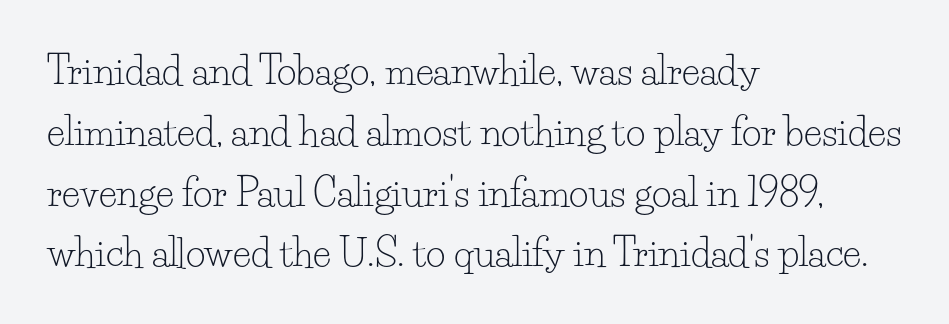
Q: Is the text bold? A: No.
Q: Is the text italic (slanted)? A: No, it is upright.
Q: Is the typeface a serif or a sans-serif typeface? A: Serif.
Q: Is the text underlined? A: No.
Q: How is the paragraph aligned? A: Left-aligned.
Q: Is the spacing between letters normal or unusually wide? A: Normal.
Q: Is the spacing between lines tight, normal or loose? A: Normal.
Q: Width (condensed, normal, or wide)? A: Normal.
Q: Stroke contrast? A: Low.
Q: x-height? A: Small.
Q: Monospaced? A: No.
